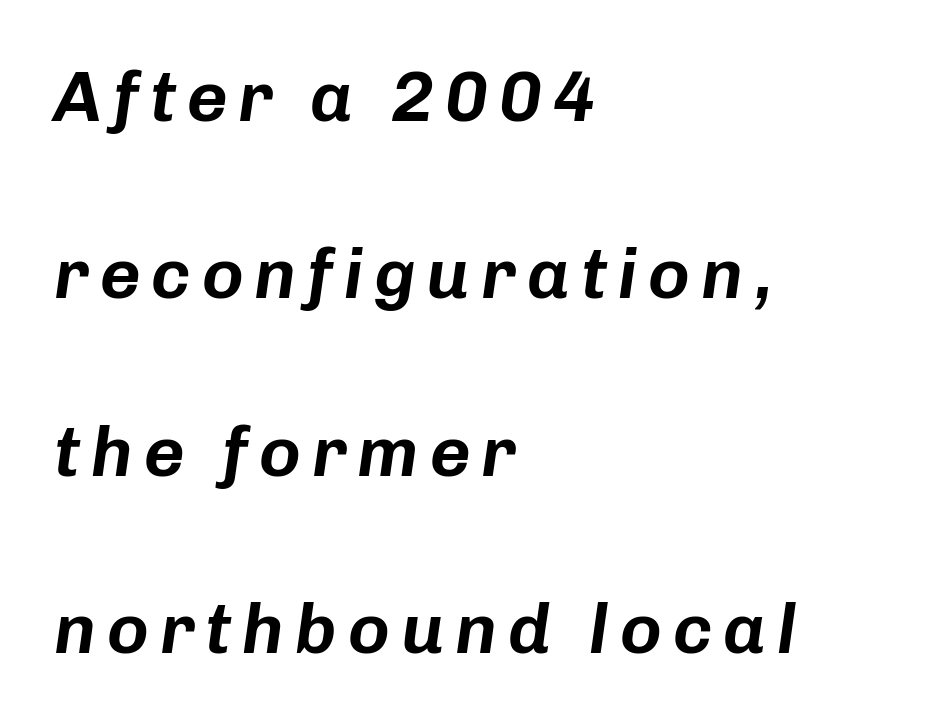
Notice the wide empty band between every row — that's loose leading. Looking at the ascenders, they clearly lean. Descenders are the only things crossing below the line. The rendering uses natural spacing where letterforms have individual widths. The text block is weighted toward the left margin, trailing off unevenly rightward.
